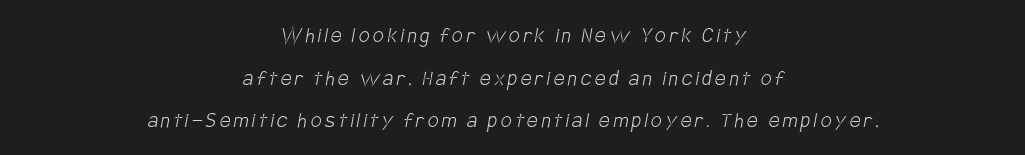
{"bold": "no", "underline": "no", "align": "center", "line_spacing_ratio": 1.78, "glyph_px": 24}
